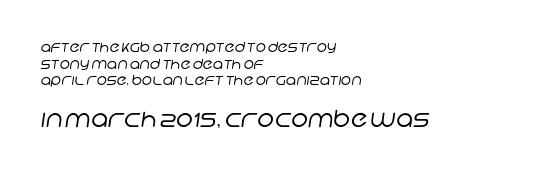
Q: Is the text bold? A: No.
Q: Is the text underlined? A: No.
Q: How is the paragraph aligned? A: Left-aligned.
Q: Is the spacing between letters normal or unusually wide? A: Normal.
Q: Which block of text is set in a larger size, the first (top) or the second (bottom)? A: The second (bottom) one.
